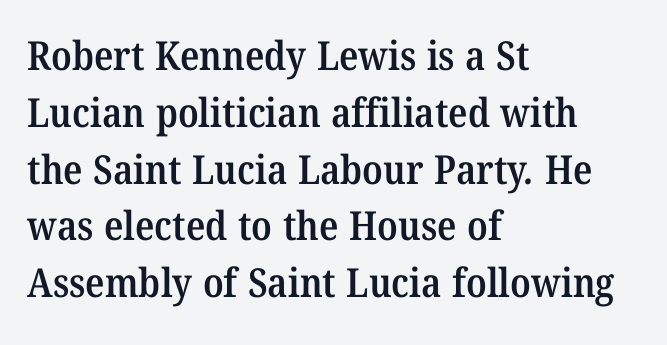
Q: Is the text bold? A: Semi-bold.
Q: Is the typeface a serif or a sans-serif typeface? A: Serif.
Q: Is the text underlined? A: No.
Q: How is the paragraph aligned? A: Left-aligned.
Q: Is the spacing between letters normal or unusually wide? A: Normal.
Q: Is the spacing between lines tight, normal or loose? A: Normal.
Q: Width (condensed, normal, or wide)? A: Normal.
Q: Stroke contrast? A: Medium.
Q: x-height? A: Medium.
Q: Monospaced? A: No.
